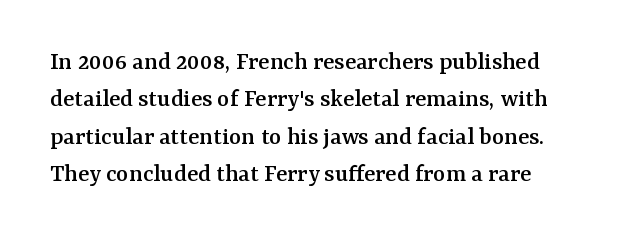
Q: Is the text italic (slanted)? A: No, it is upright.
Q: Is the text underlined? A: No.
Q: Is the spacing between letters normal or unusually wide? A: Normal.
Q: Is the spacing between lines tight, normal or loose? A: Normal.
